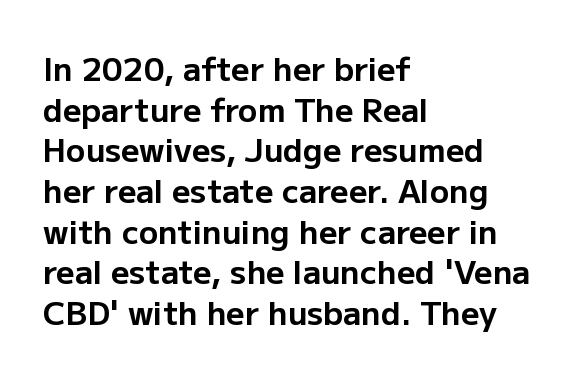
Q: Is the text bold? A: Yes.
Q: Is the text italic (slanted)? A: No, it is upright.
Q: Is the typeface a serif or a sans-serif typeface? A: Sans-serif.
Q: Is the text underlined? A: No.
Q: How is the paragraph aligned? A: Left-aligned.
Q: Is the spacing between letters normal or unusually wide? A: Normal.
Q: Is the spacing between lines tight, normal or loose? A: Normal.
Q: Width (condensed, normal, or wide)? A: Normal.
Q: Stroke contrast? A: Low.
Q: x-height? A: Medium.
Q: Monospaced? A: No.
